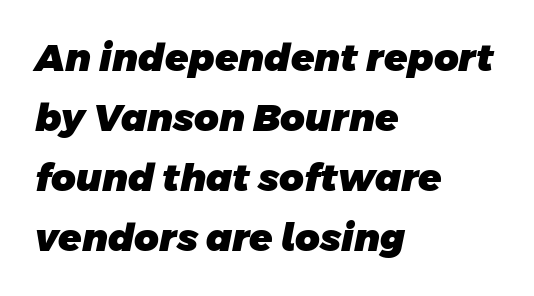
Q: Is the text bold? A: Yes.
Q: Is the typeface a serif or a sans-serif typeface? A: Sans-serif.
Q: Is the text underlined? A: No.
Q: How is the paragraph aligned? A: Left-aligned.
Q: Is the spacing between letters normal or unusually wide? A: Normal.
Q: Is the spacing between lines tight, normal or loose? A: Normal.
Q: Width (condensed, normal, or wide)? A: Normal.
Q: Stroke contrast? A: Low.
Q: x-height? A: Large.
Q: Monospaced? A: No.
